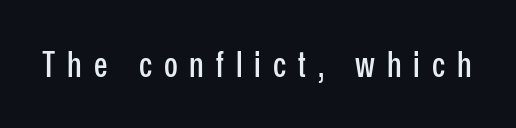
Q: Is the text italic (slanted)? A: No, it is upright.
Q: Is the typeface a serif or a sans-serif typeface? A: Sans-serif.
Q: Is the text underlined? A: No.
Q: Is the spacing between letters normal or unusually wide? A: Unusually wide.
Q: Width (condensed, normal, or wide)? A: Condensed.
Q: Stroke contrast? A: Low.
Q: x-height? A: Medium.
Q: Monospaced? A: No.
